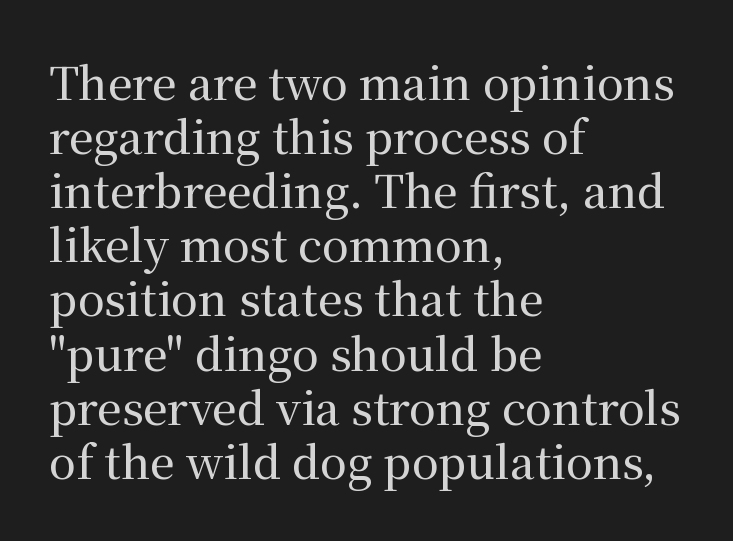
Descenders are the only things crossing below the line. Think of a printed novel: that variable character pitch is what you see here. Line beginnings align vertically; line endings do not. The gaps between neighbouring characters are ordinary and unremarkable. Each letter's strokes conclude with small projecting serifs. When letters stand straight like this, we call the style roman or upright.
